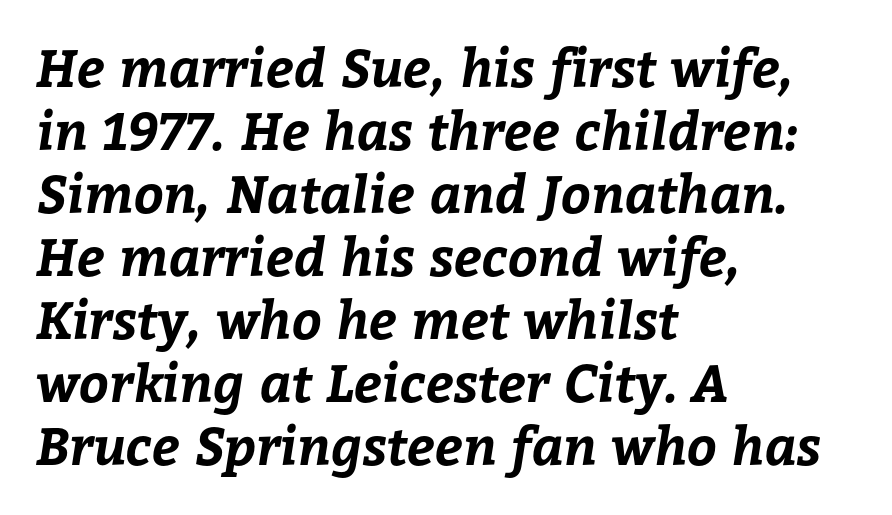
Q: Is the text bold? A: Yes.
Q: Is the text underlined? A: No.
Q: How is the paragraph aligned? A: Left-aligned.
Q: Is the spacing between letters normal or unusually wide? A: Normal.
Q: Width (condensed, normal, or wide)? A: Normal.
Q: Stroke contrast? A: Low.
Q: x-height? A: Medium.
Q: Monospaced? A: No.
